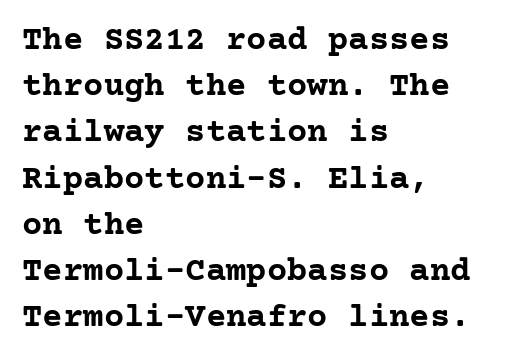
Q: Is the text bold? A: Yes.
Q: Is the text italic (slanted)? A: No, it is upright.
Q: Is the typeface a serif or a sans-serif typeface? A: Serif.
Q: Is the text underlined? A: No.
Q: How is the paragraph aligned? A: Left-aligned.
Q: Is the spacing between letters normal or unusually wide? A: Normal.
Q: Is the spacing between lines tight, normal or loose? A: Normal.
Q: Width (condensed, normal, or wide)? A: Normal.
Q: Stroke contrast? A: Low.
Q: x-height? A: Medium.
